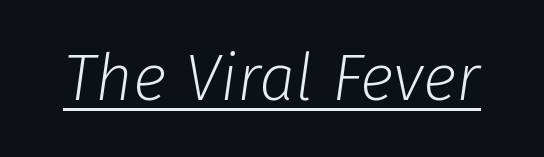
Note the varied advance widths — an 'i' is clearly narrower than an 'm'. Compared with undecorated copy, this sample adds a rule below the words. Compared with ordinary roman type, these characters are visibly tilted. Weight: in the light-to-regular range.
